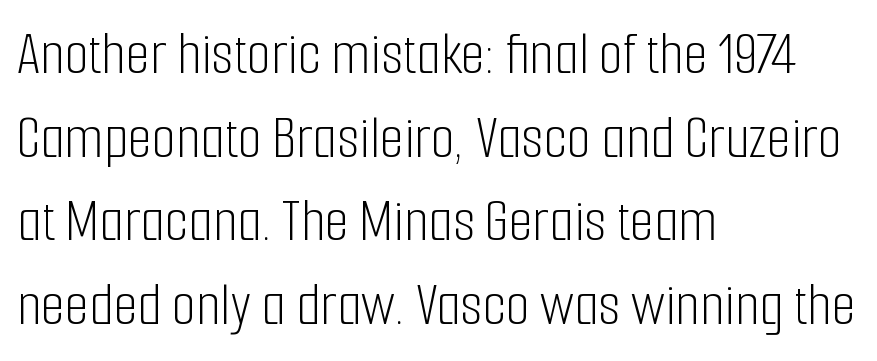
{"serif": "no", "italic": "no", "bold": "no", "weight": "light", "width": "condensed", "stroke_contrast": "low", "x_height": "medium", "monospaced": "no", "underline": "no", "align": "left", "line_spacing": "normal", "line_spacing_ratio": 1.35, "letter_spacing": "normal", "letter_spacing_em": 0.0, "glyph_px": 62}
